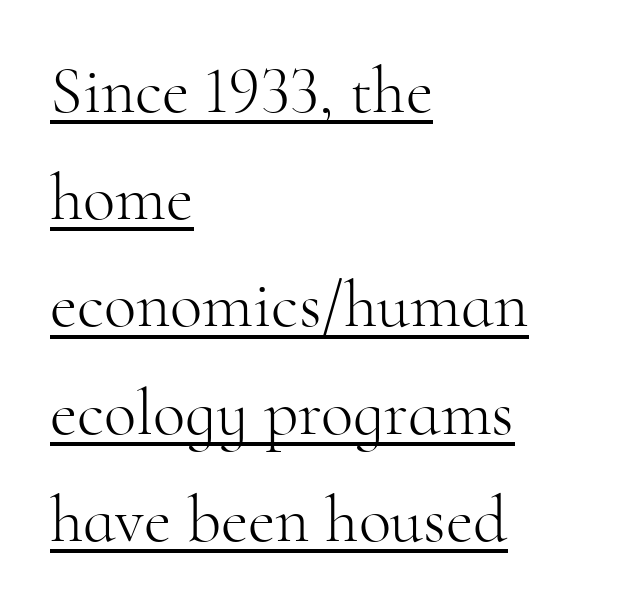
{"serif": "yes", "italic": "no", "bold": "no", "weight": "light", "width": "normal", "stroke_contrast": "high", "x_height": "small", "monospaced": "no", "underline": "yes", "align": "left", "line_spacing": "normal", "line_spacing_ratio": 1.6, "letter_spacing": "normal", "letter_spacing_em": 0.0, "glyph_px": 67}
